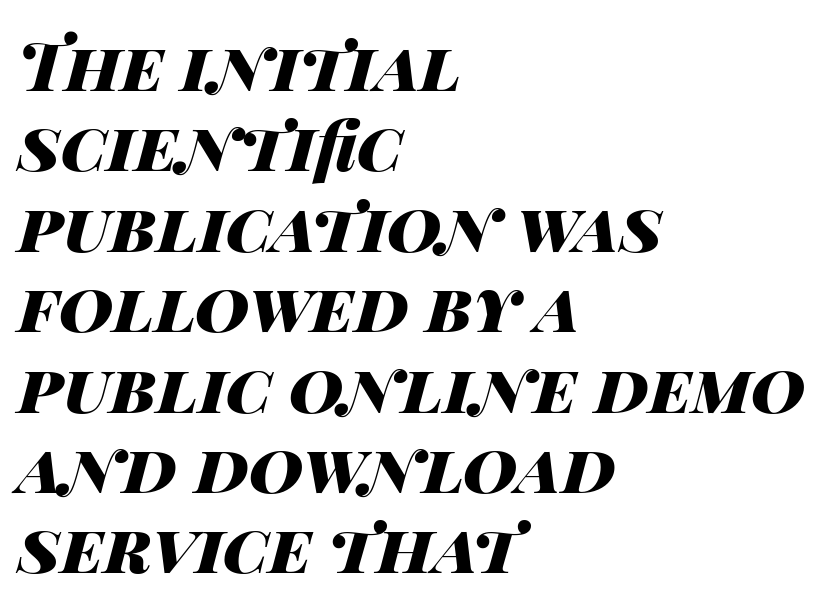
The image shows 67 px heavy, wide type, italic (leaning right); set left-aligned, line spacing 1.2x, normal letter spacing, not underlined; high stroke contrast and a large x-height.
